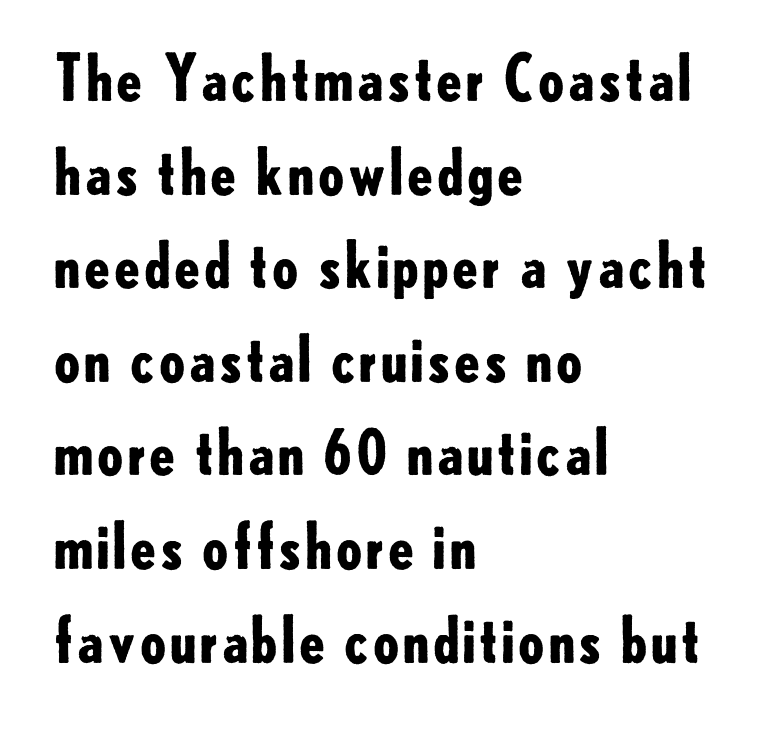
Q: Is the text bold? A: Yes.
Q: Is the text italic (slanted)? A: No, it is upright.
Q: Is the typeface a serif or a sans-serif typeface? A: Sans-serif.
Q: Is the text underlined? A: No.
Q: How is the paragraph aligned? A: Left-aligned.
Q: Is the spacing between letters normal or unusually wide? A: Normal.
Q: Is the spacing between lines tight, normal or loose? A: Normal.
Q: Width (condensed, normal, or wide)? A: Normal.
Q: Stroke contrast? A: Low.
Q: x-height? A: Small.
Q: Monospaced? A: No.
